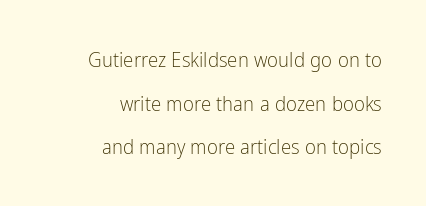
{"italic": "no", "bold": "no", "underline": "no", "align": "right", "line_spacing": "loose", "line_spacing_ratio": 2.08, "letter_spacing": "normal", "letter_spacing_em": 0.0, "glyph_px": 21}
